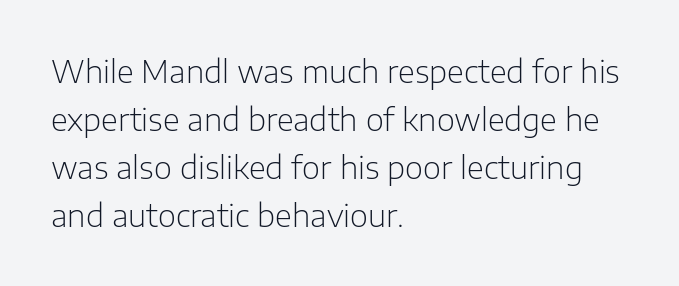
Q: Is the text bold? A: No.
Q: Is the text italic (slanted)? A: No, it is upright.
Q: Is the typeface a serif or a sans-serif typeface? A: Sans-serif.
Q: Is the text underlined? A: No.
Q: How is the paragraph aligned? A: Left-aligned.
Q: Is the spacing between letters normal or unusually wide? A: Normal.
Q: Is the spacing between lines tight, normal or loose? A: Normal.
Q: Width (condensed, normal, or wide)? A: Normal.
Q: Stroke contrast? A: Low.
Q: x-height? A: Medium.
Q: Monospaced? A: No.
